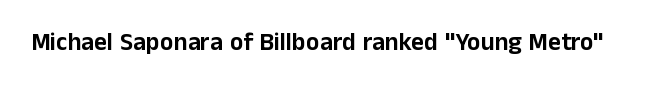
The image shows 25 px text type, upright; set normal letter spacing, not underlined.
